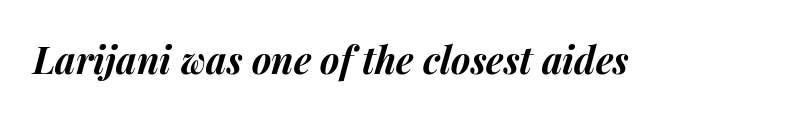
Q: Is the text bold? A: Yes.
Q: Is the text italic (slanted)? A: Yes, it leans right by about 15 degrees.
Q: Is the text underlined? A: No.
Q: Is the spacing between letters normal or unusually wide? A: Normal.
Q: Width (condensed, normal, or wide)? A: Normal.
Q: Stroke contrast? A: Medium.
Q: x-height? A: Medium.
Q: Monospaced? A: No.
